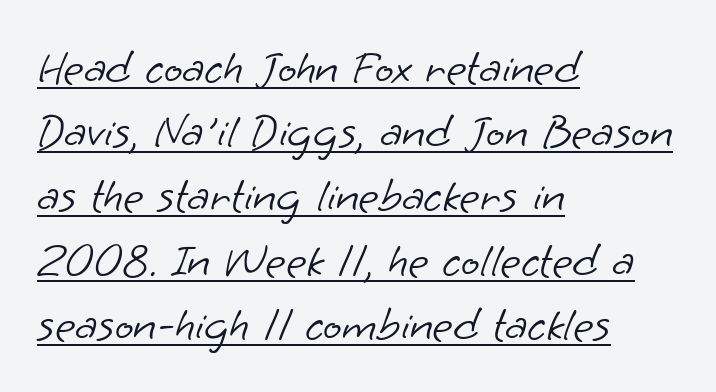
The image shows 49 px light sans-serif type; set left-aligned, normal line spacing (1.31x), normal letter spacing, underlined; low stroke contrast and a small x-height.
